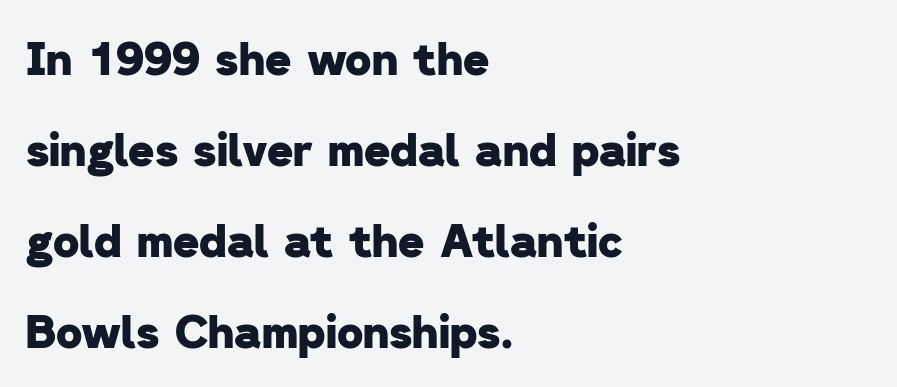
{"serif": "no", "bold": "yes", "weight": "heavy", "width": "normal", "stroke_contrast": "low", "x_height": "medium", "monospaced": "no", "underline": "no", "align": "left", "line_spacing": "loose", "line_spacing_ratio": 2.02, "letter_spacing": "normal", "letter_spacing_em": 0.0, "glyph_px": 45}
